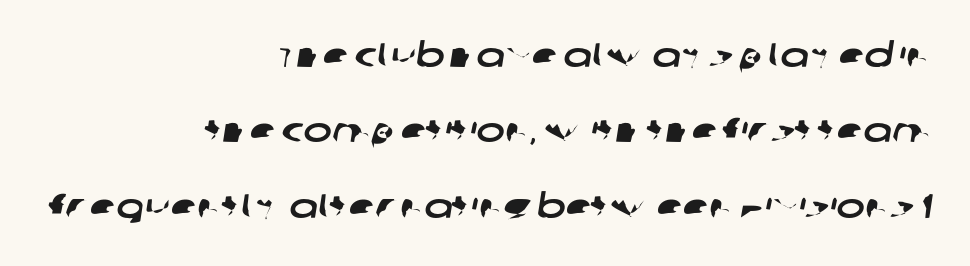
The image shows 34 px wide sans-serif type; set right-aligned, loose line spacing (2.22x), normal letter spacing, not underlined; low stroke contrast and a large x-height.
